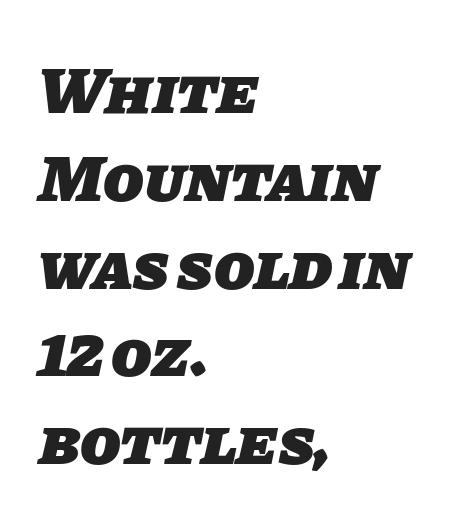
Q: Is the text bold? A: Yes.
Q: Is the typeface a serif or a sans-serif typeface? A: Serif.
Q: Is the text underlined? A: No.
Q: How is the paragraph aligned? A: Left-aligned.
Q: Is the spacing between letters normal or unusually wide? A: Normal.
Q: Is the spacing between lines tight, normal or loose? A: Normal.
Q: Width (condensed, normal, or wide)? A: Normal.
Q: Stroke contrast? A: Low.
Q: x-height? A: Large.
Q: Monospaced? A: No.
